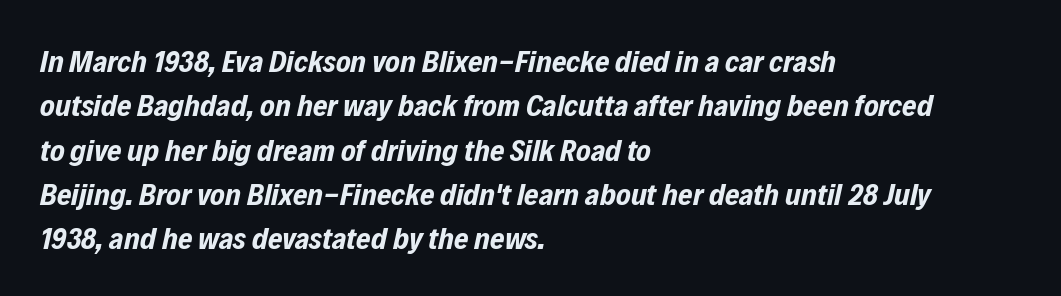
Q: Is the text bold? A: Yes.
Q: Is the text italic (slanted)? A: Yes, it leans right by about 12 degrees.
Q: Is the text underlined? A: No.
Q: How is the paragraph aligned? A: Left-aligned.
Q: Is the spacing between letters normal or unusually wide? A: Normal.
Q: Is the spacing between lines tight, normal or loose? A: Normal.
Q: Width (condensed, normal, or wide)? A: Condensed.
Q: Stroke contrast? A: Low.
Q: x-height? A: Medium.
Q: Monospaced? A: No.
